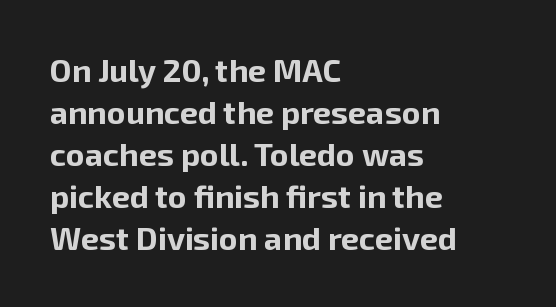
The image shows 32 px bold sans-serif type, upright; set left-aligned, normal line spacing (1.31x), normal letter spacing, not underlined; low stroke contrast and a medium x-height.
